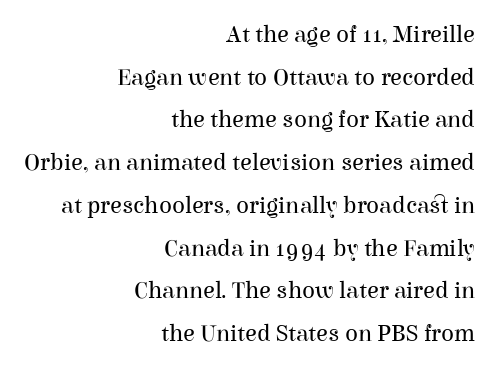
Q: Is the text bold? A: No.
Q: Is the text italic (slanted)? A: No, it is upright.
Q: Is the text underlined? A: No.
Q: How is the paragraph aligned? A: Right-aligned.
Q: Is the spacing between letters normal or unusually wide? A: Normal.
